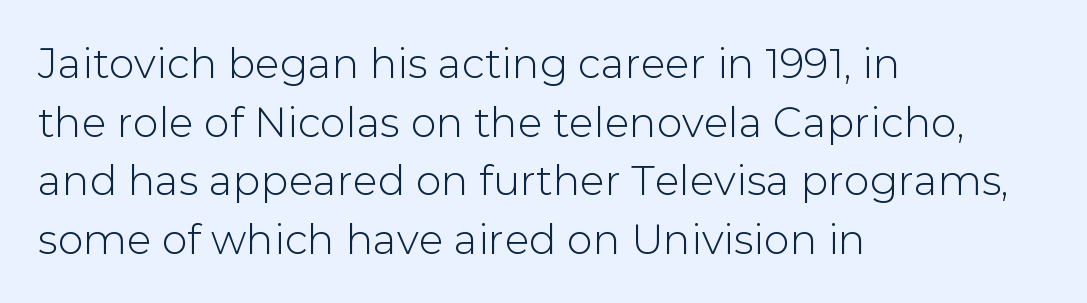
The string is rendered with underlining switched off. This is the regular roman posture of the typeface. The designer went with a sans here, leaving each stem footless. Letter spacing: default. A classic flush-left, rag-right setting is used for this passage. The passage shown stacks its lines at a standard gap.
